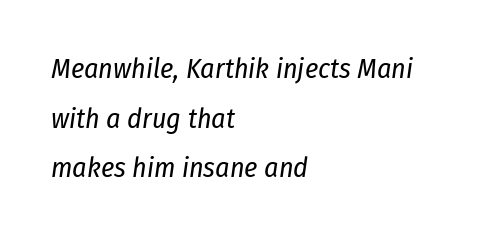
{"italic": "yes", "lean": "right", "slant_degrees": 8, "bold": "no", "weight": "regular", "width": "condensed", "stroke_contrast": "low", "x_height": "medium", "monospaced": "no", "underline": "no", "align": "left", "line_spacing_ratio": 1.77, "letter_spacing": "normal", "letter_spacing_em": 0.0, "glyph_px": 28}
